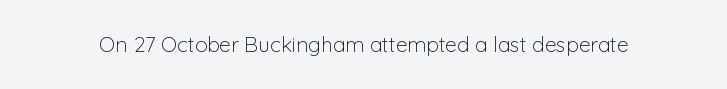
The passage shown is not underscored anywhere. The font's upright variant was chosen for this text. Stems here are at most as thick as an everyday book face. Observe the ordinary spacing: letters are neighbours, not strangers.
